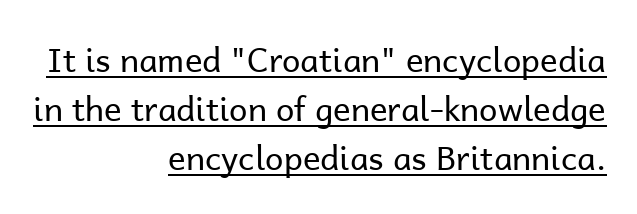
The image shows 33 px regular-weight sans-serif type, upright; set right-aligned, normal line spacing (1.48x), normal letter spacing, underlined; low stroke contrast and a medium x-height.
